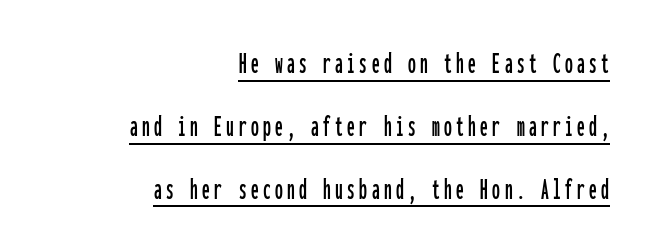
The block of text is sparse from top to bottom, with ample space between rows. This sample is right-justified, so line beginnings fall wherever the words allow. Looks like terminal output: every glyph gets an equal slot. When letters stand straight like this, we call the style roman or upright. Descenders here cross a horizontal rule under the line. You can tell from the bare stems that sans-serif type was used.
